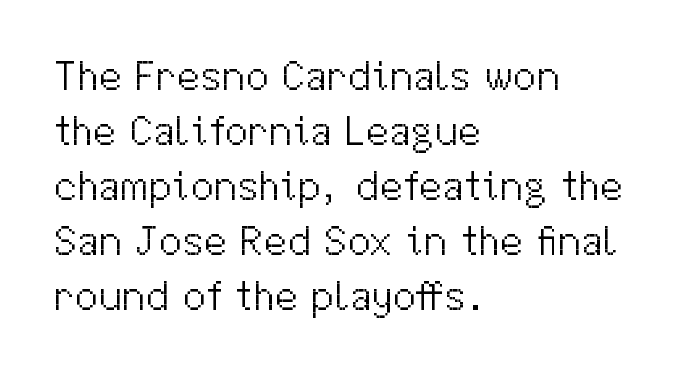
Q: Is the text bold? A: No.
Q: Is the text italic (slanted)? A: No, it is upright.
Q: Is the typeface a serif or a sans-serif typeface? A: Sans-serif.
Q: Is the text underlined? A: No.
Q: How is the paragraph aligned? A: Left-aligned.
Q: Is the spacing between letters normal or unusually wide? A: Normal.
Q: Is the spacing between lines tight, normal or loose? A: Normal.
Q: Width (condensed, normal, or wide)? A: Normal.
Q: Stroke contrast? A: Medium.
Q: x-height? A: Medium.
Q: Monospaced? A: No.
